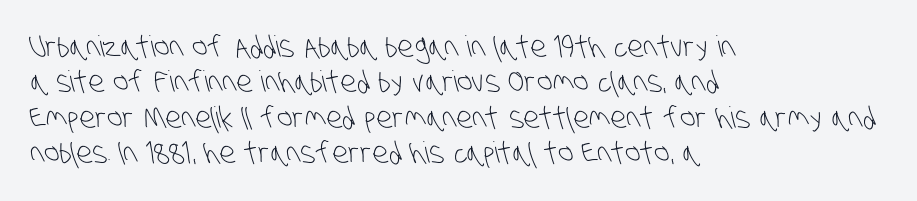
{"serif": "no", "bold": "no", "weight": "light", "width": "condensed", "stroke_contrast": "low", "x_height": "large", "monospaced": "no", "underline": "no", "align": "left", "line_spacing_ratio": 1.22, "letter_spacing": "normal", "letter_spacing_em": 0.0, "glyph_px": 29}
